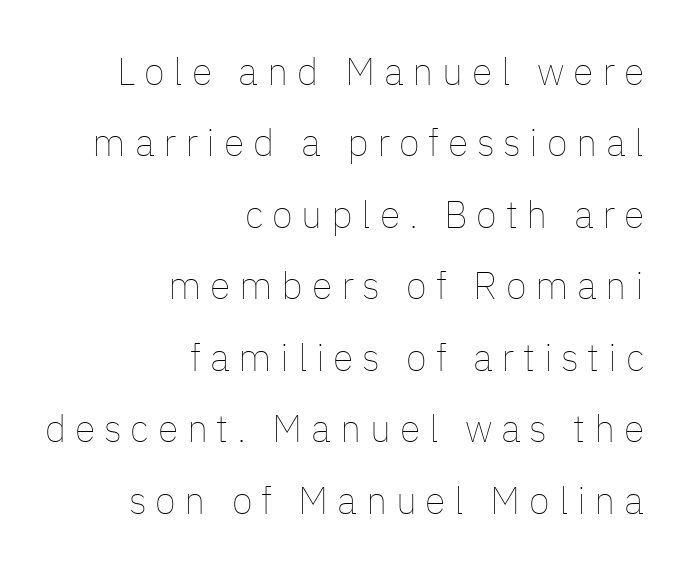
The tracking jumps out immediately: characters are airy and widely separated. A typesetter would call this proportional, since set widths differ per character. The typesetter chose a ragged-left arrangement here. Heft: none added — not bold. This sample uses an upright cut, with every glyph sitting square on the baseline.
